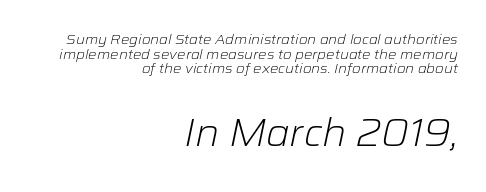
Q: Is the text bold? A: No.
Q: Is the text italic (slanted)? A: Yes, it leans right by about 12 degrees.
Q: Is the text underlined? A: No.
Q: How is the paragraph aligned? A: Right-aligned.
Q: Is the spacing between letters normal or unusually wide? A: Normal.
Q: Is the spacing between lines tight, normal or loose? A: Tight.
Q: Which block of text is set in a larger size, the first (top) or the second (bottom)? A: The second (bottom) one.
Q: Width (condensed, normal, or wide)? A: Normal.
Q: Stroke contrast? A: Low.
Q: x-height? A: Medium.
Q: Monospaced? A: No.
